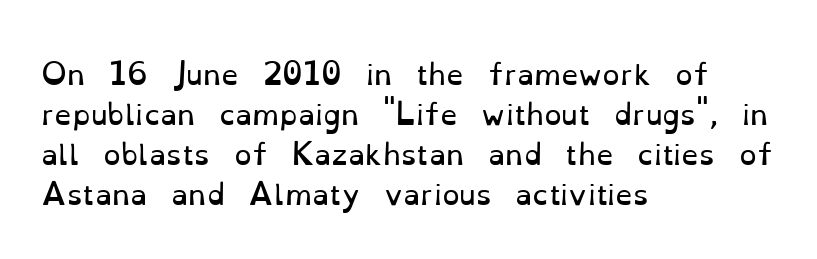
{"serif": "yes", "italic": "no", "bold": "no", "weight": "regular", "width": "normal", "stroke_contrast": "low", "x_height": "small", "monospaced": "no", "underline": "no", "align": "left", "line_spacing": "normal", "line_spacing_ratio": 1.43, "letter_spacing": "normal", "letter_spacing_em": 0.0, "glyph_px": 28}
